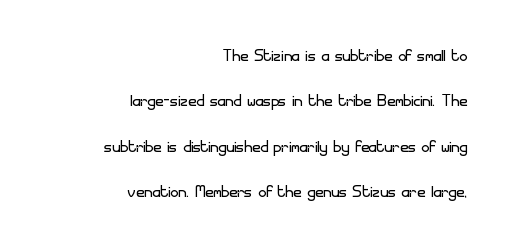
{"italic": "no", "bold": "no", "underline": "no", "align": "right", "line_spacing": "loose", "line_spacing_ratio": 2.06, "letter_spacing": "normal", "letter_spacing_em": 0.0, "glyph_px": 22}
